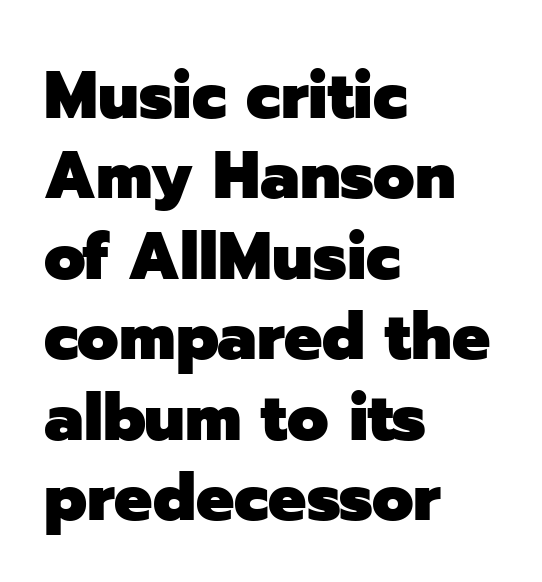
Unmarked baselines from the first word to the last. Is this a fixed-width face? No — the glyphs have proportional, varying widths. Each glyph is drawn with heavy, bold strokes. Left-aligned paragraph, ragged on the right. Nope, no serifs anywhere on these letters. A roman cut, with each character standing at attention.
